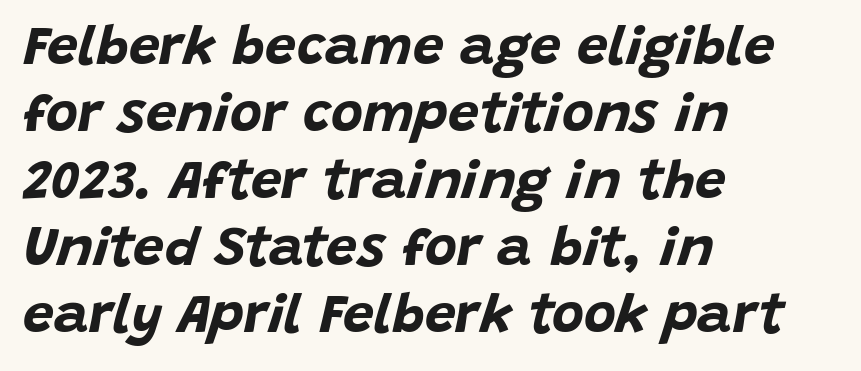
The rag falls on the right side of this text block. Just letters on the line, the space beneath them empty. How are the letters spaced? Ordinarily, with no added tracking. Heft: maximum for text — a bold. The letters advance in unequal steps, a hallmark of proportional type. It's the slanting kind of type.
